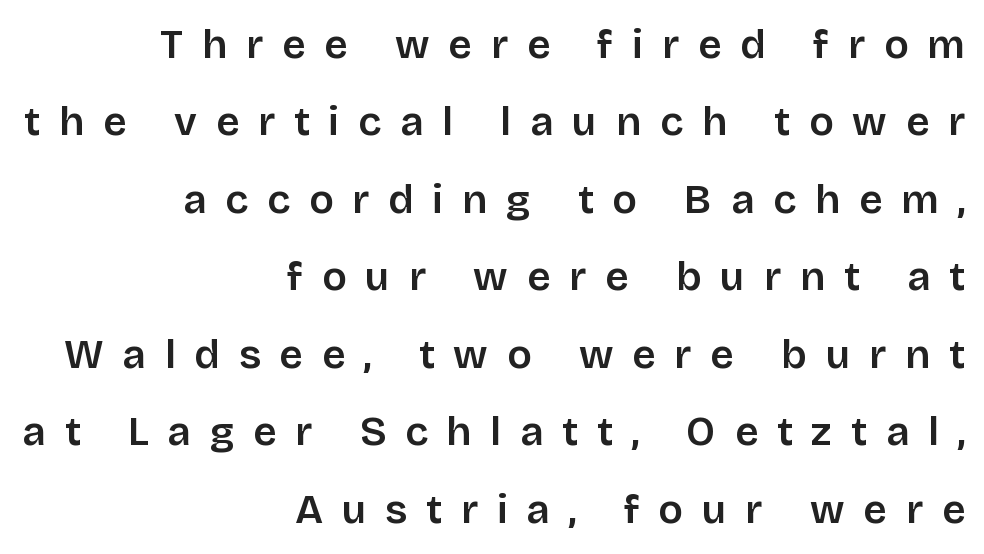
The image shows 41 px sans-serif type, upright; set right-aligned, line spacing 1.89x, unusually wide letter spacing (+0.46 em), not underlined; low stroke contrast and a large x-height.
